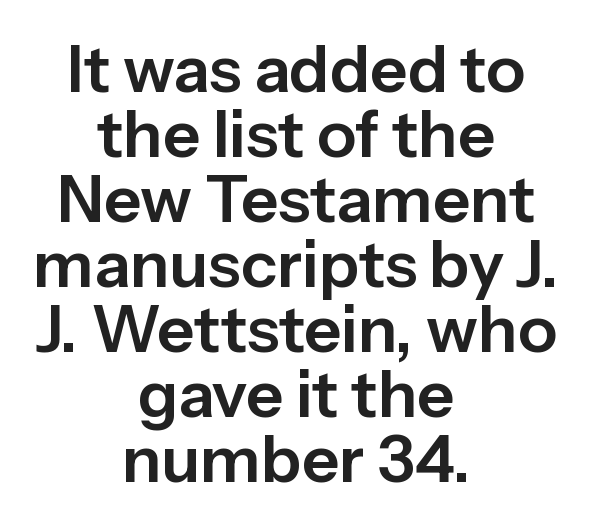
Q: Is the text italic (slanted)? A: No, it is upright.
Q: Is the typeface a serif or a sans-serif typeface? A: Sans-serif.
Q: Is the text underlined? A: No.
Q: How is the paragraph aligned? A: Centered.
Q: Is the spacing between letters normal or unusually wide? A: Normal.
Q: Is the spacing between lines tight, normal or loose? A: Tight.
Q: Width (condensed, normal, or wide)? A: Normal.
Q: Stroke contrast? A: Low.
Q: x-height? A: Medium.
Q: Monospaced? A: No.
